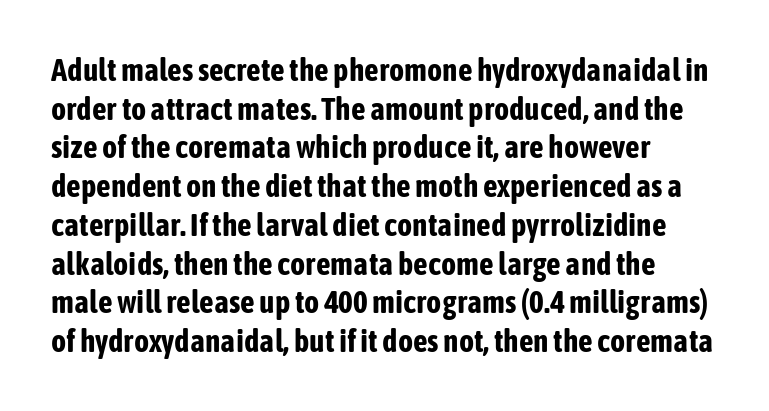
The face used here is proportionally spaced, like ordinary book or web type. Honestly, the letter spacing is just normal — you wouldn't notice it. Nobody drew a line under any word here. Is this a sans? Yes — the strokes have no serifs.
